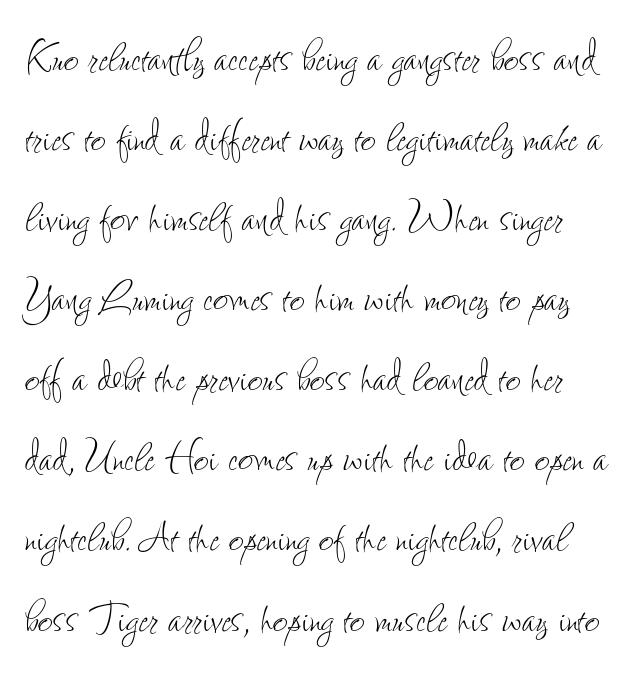
Q: Is the text bold? A: No.
Q: Is the text italic (slanted)? A: Yes.
Q: Is the text underlined? A: No.
Q: Is the spacing between letters normal or unusually wide? A: Normal.
Q: Is the spacing between lines tight, normal or loose? A: Normal.
Q: Width (condensed, normal, or wide)? A: Condensed.
Q: Stroke contrast? A: Low.
Q: x-height? A: Small.
Q: Monospaced? A: No.
